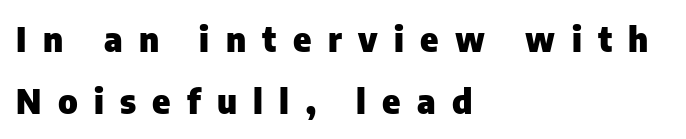
Q: Is the text bold? A: Yes.
Q: Is the text italic (slanted)? A: No, it is upright.
Q: Is the typeface a serif or a sans-serif typeface? A: Sans-serif.
Q: Is the text underlined? A: No.
Q: How is the paragraph aligned? A: Left-aligned.
Q: Is the spacing between letters normal or unusually wide? A: Unusually wide.
Q: Width (condensed, normal, or wide)? A: Normal.
Q: Stroke contrast? A: Low.
Q: x-height? A: Medium.
Q: Monospaced? A: No.
